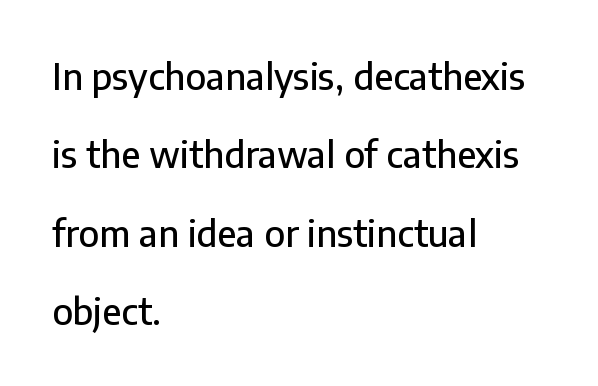
{"serif": "no", "italic": "no", "width": "normal", "stroke_contrast": "low", "x_height": "medium", "monospaced": "no", "underline": "no", "align": "left", "line_spacing": "loose", "line_spacing_ratio": 2.18, "letter_spacing": "normal", "letter_spacing_em": 0.0, "glyph_px": 36}
